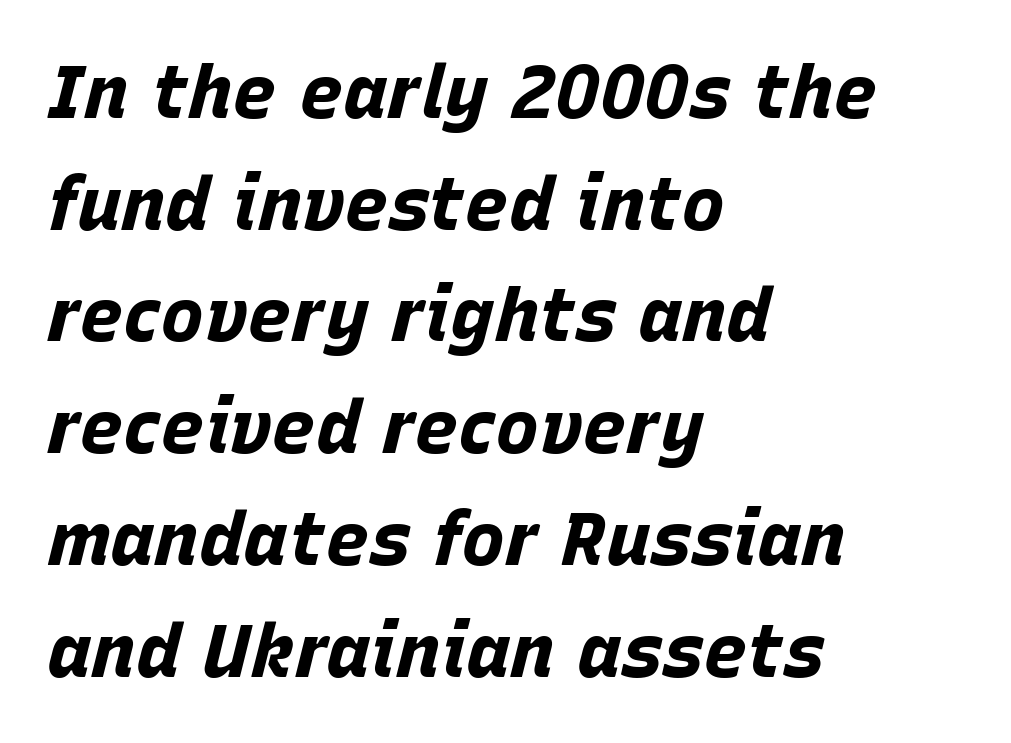
{"italic": "yes", "lean": "right", "slant_degrees": 15, "bold": "yes", "weight": "bold", "width": "normal", "stroke_contrast": "low", "x_height": "large", "monospaced": "no", "underline": "no", "align": "left", "line_spacing": "normal", "line_spacing_ratio": 1.51, "letter_spacing": "normal", "letter_spacing_em": 0.0, "glyph_px": 74}
